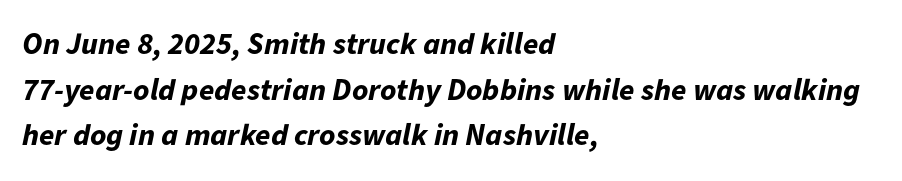
Q: Is the text bold? A: Yes.
Q: Is the text italic (slanted)? A: Yes, it leans right by about 11 degrees.
Q: Is the text underlined? A: No.
Q: How is the paragraph aligned? A: Left-aligned.
Q: Is the spacing between letters normal or unusually wide? A: Normal.
Q: Is the spacing between lines tight, normal or loose? A: Normal.
Q: Width (condensed, normal, or wide)? A: Normal.
Q: Stroke contrast? A: Low.
Q: x-height? A: Medium.
Q: Monospaced? A: No.
